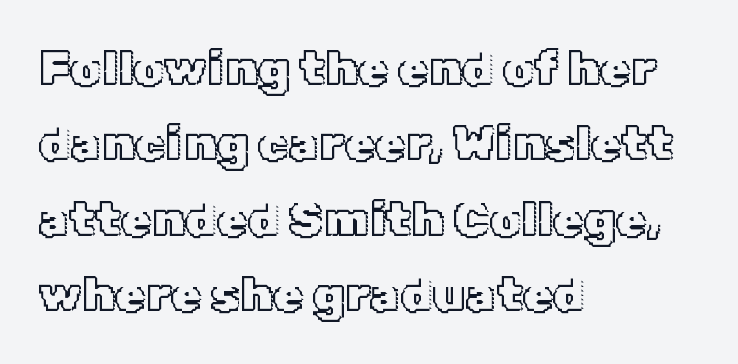
The image shows 49 px text type, upright; set left-aligned, normal line spacing (1.54x), normal letter spacing, not underlined; a medium x-height.
